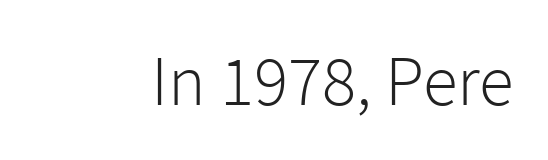
The image shows 71 px light sans-serif type, upright; set normal letter spacing, not underlined; low stroke contrast and a medium x-height.
